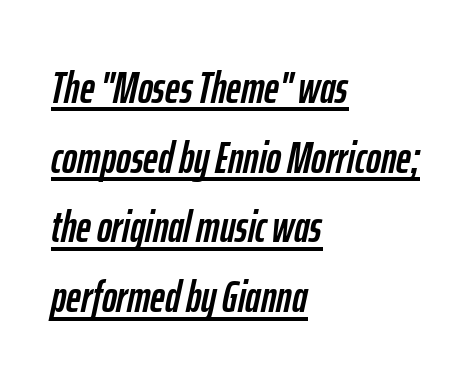
Q: Is the text italic (slanted)? A: Yes, it leans right by about 12 degrees.
Q: Is the text underlined? A: Yes.
Q: How is the paragraph aligned? A: Left-aligned.
Q: Is the spacing between letters normal or unusually wide? A: Normal.
Q: Is the spacing between lines tight, normal or loose? A: Normal.
Q: Width (condensed, normal, or wide)? A: Condensed.
Q: Stroke contrast? A: Low.
Q: x-height? A: Medium.
Q: Monospaced? A: No.
